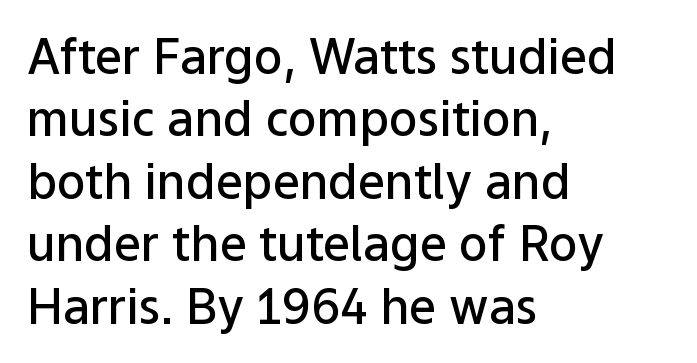
Q: Is the text bold? A: Semi-bold.
Q: Is the text italic (slanted)? A: No, it is upright.
Q: Is the typeface a serif or a sans-serif typeface? A: Sans-serif.
Q: Is the text underlined? A: No.
Q: How is the paragraph aligned? A: Left-aligned.
Q: Is the spacing between letters normal or unusually wide? A: Normal.
Q: Is the spacing between lines tight, normal or loose? A: Normal.
Q: Width (condensed, normal, or wide)? A: Normal.
Q: Stroke contrast? A: Low.
Q: x-height? A: Medium.
Q: Monospaced? A: No.
